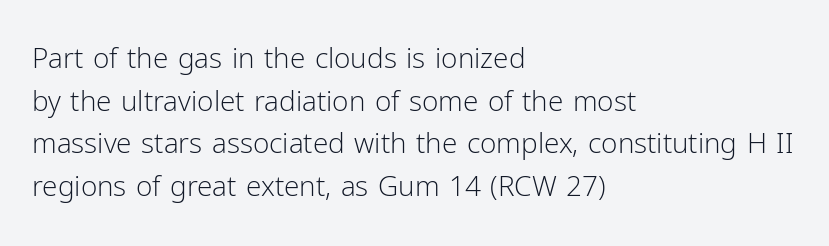
The image shows 28 px light sans-serif type, upright; set left-aligned, normal line spacing (1.52x), normal letter spacing, not underlined; low stroke contrast and a medium x-height.
